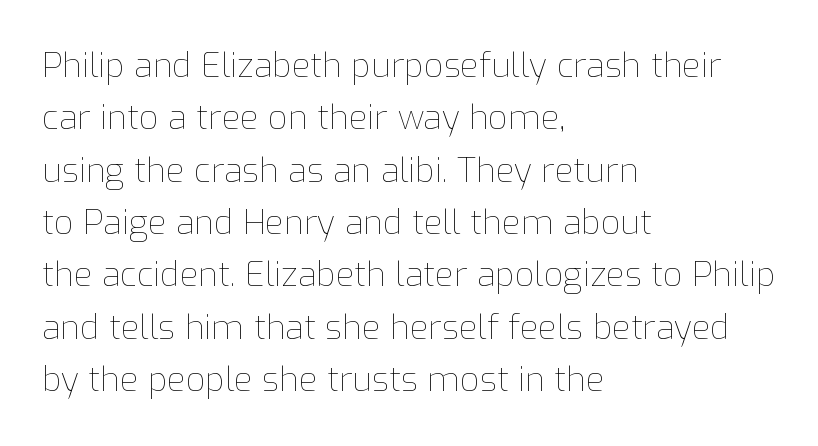
Q: Is the text bold? A: No.
Q: Is the text italic (slanted)? A: No, it is upright.
Q: Is the text underlined? A: No.
Q: How is the paragraph aligned? A: Left-aligned.
Q: Is the spacing between letters normal or unusually wide? A: Normal.
Q: Is the spacing between lines tight, normal or loose? A: Normal.
Q: Width (condensed, normal, or wide)? A: Normal.
Q: Stroke contrast? A: Low.
Q: x-height? A: Medium.
Q: Monospaced? A: No.
